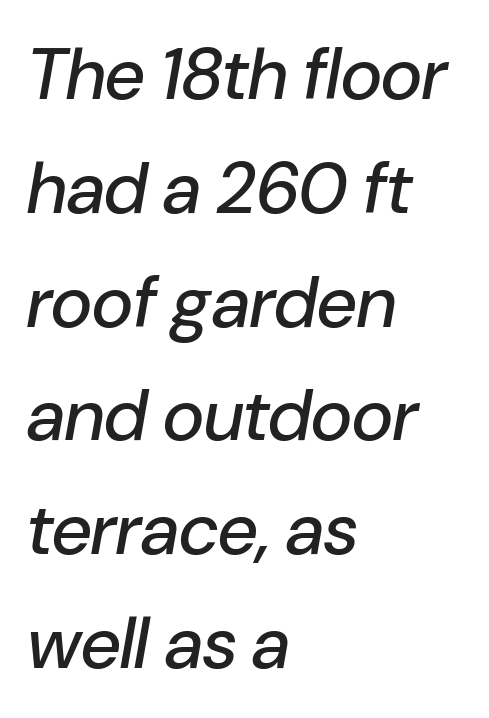
Q: Is the text italic (slanted)? A: Yes, it leans right by about 10 degrees.
Q: Is the text underlined? A: No.
Q: How is the paragraph aligned? A: Left-aligned.
Q: Is the spacing between letters normal or unusually wide? A: Normal.
Q: Is the spacing between lines tight, normal or loose? A: Normal.
Q: Width (condensed, normal, or wide)? A: Normal.
Q: Stroke contrast? A: Low.
Q: x-height? A: Medium.
Q: Monospaced? A: No.
